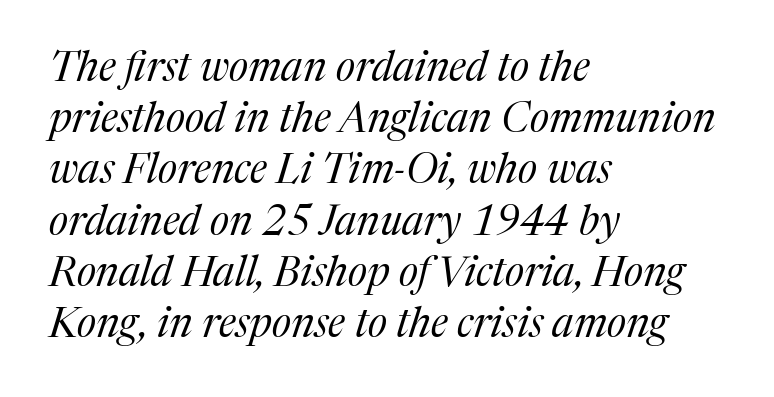
{"serif": "yes", "italic": "yes", "lean": "right", "slant_degrees": 17, "bold": "no", "weight": "regular", "width": "normal", "stroke_contrast": "medium", "x_height": "medium", "monospaced": "no", "underline": "no", "align": "left", "line_spacing": "normal", "line_spacing_ratio": 1.25, "letter_spacing": "normal", "letter_spacing_em": 0.0, "glyph_px": 41}
